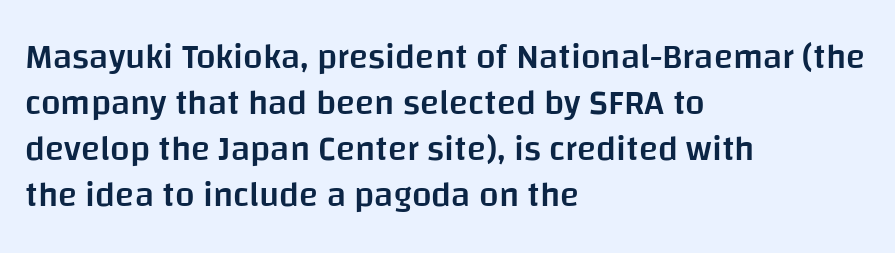
Q: Is the text bold? A: Semi-bold.
Q: Is the text italic (slanted)? A: No, it is upright.
Q: Is the typeface a serif or a sans-serif typeface? A: Sans-serif.
Q: Is the text underlined? A: No.
Q: How is the paragraph aligned? A: Left-aligned.
Q: Is the spacing between letters normal or unusually wide? A: Normal.
Q: Is the spacing between lines tight, normal or loose? A: Normal.
Q: Width (condensed, normal, or wide)? A: Normal.
Q: Stroke contrast? A: Low.
Q: x-height? A: Large.
Q: Monospaced? A: No.
